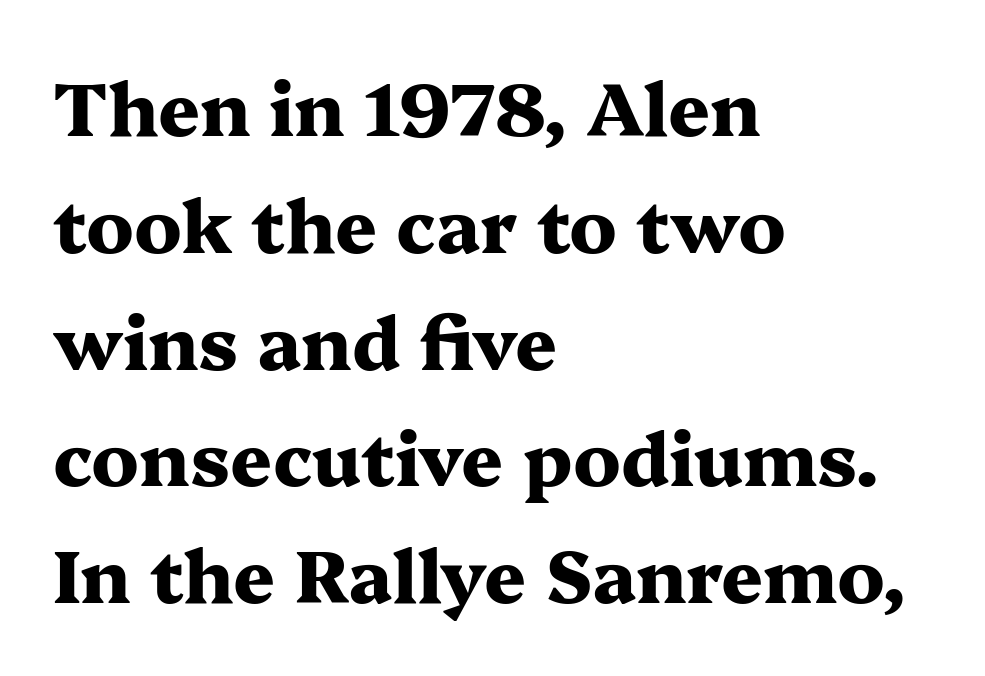
Q: Is the text bold? A: Yes.
Q: Is the text italic (slanted)? A: No, it is upright.
Q: Is the typeface a serif or a sans-serif typeface? A: Serif.
Q: Is the text underlined? A: No.
Q: How is the paragraph aligned? A: Left-aligned.
Q: Is the spacing between letters normal or unusually wide? A: Normal.
Q: Is the spacing between lines tight, normal or loose? A: Normal.
Q: Width (condensed, normal, or wide)? A: Wide.
Q: Stroke contrast? A: Medium.
Q: x-height? A: Medium.
Q: Monospaced? A: No.
